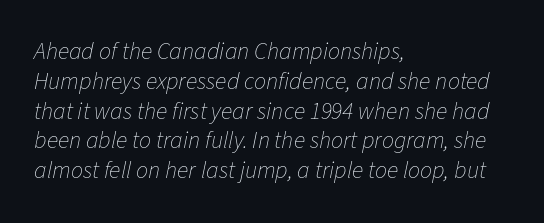
Q: Is the text bold? A: No.
Q: Is the text italic (slanted)? A: Yes, it leans right by about 11 degrees.
Q: Is the text underlined? A: No.
Q: How is the paragraph aligned? A: Left-aligned.
Q: Is the spacing between letters normal or unusually wide? A: Normal.
